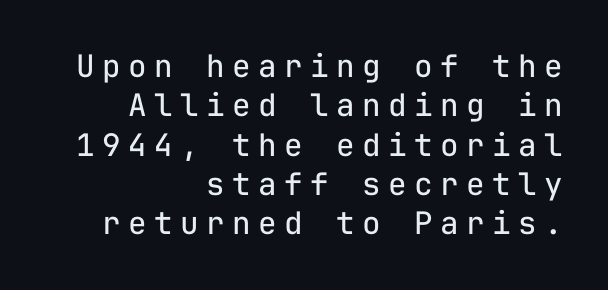
This is not heavy type; no bold has been used. No feet cap the strokes, marking this as sans-serif type. Notice how descenders clear the ascenders below comfortably — that's standard leading. You could count columns in this text — the font is strictly monospaced. The gap between lines stays unmarked. Short and long lines alike share a common ending point at right.
